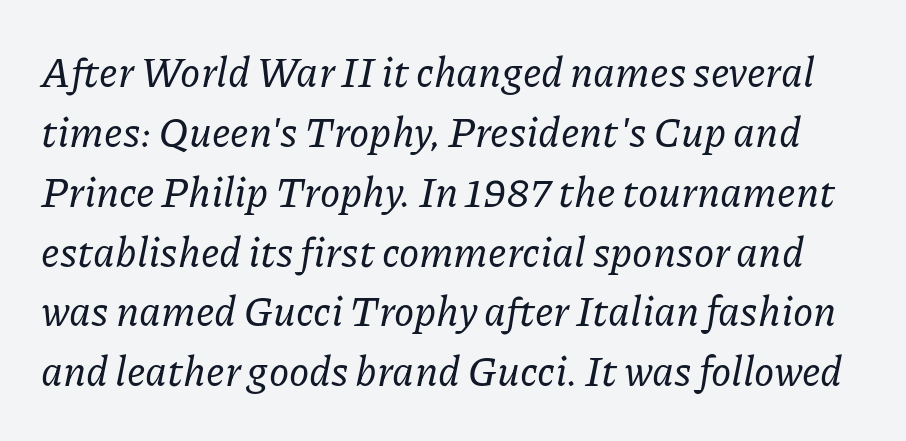
The image shows 41 px serif type, italic (leaning right); set normal line spacing (1.46x), normal letter spacing, not underlined; low stroke contrast and a medium x-height.
